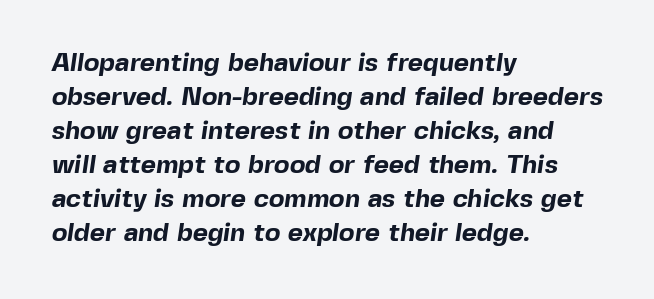
{"bold": "yes", "underline": "no", "align": "left", "line_spacing": "normal", "line_spacing_ratio": 1.31, "letter_spacing": "normal", "letter_spacing_em": 0.0, "glyph_px": 26}
